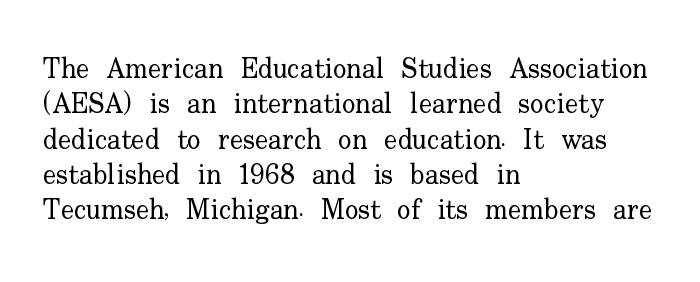
Q: Is the text bold? A: No.
Q: Is the text italic (slanted)? A: No, it is upright.
Q: Is the typeface a serif or a sans-serif typeface? A: Serif.
Q: Is the text underlined? A: No.
Q: How is the paragraph aligned? A: Left-aligned.
Q: Is the spacing between letters normal or unusually wide? A: Normal.
Q: Is the spacing between lines tight, normal or loose? A: Normal.
Q: Width (condensed, normal, or wide)? A: Normal.
Q: Stroke contrast? A: Low.
Q: x-height? A: Small.
Q: Monospaced? A: No.
